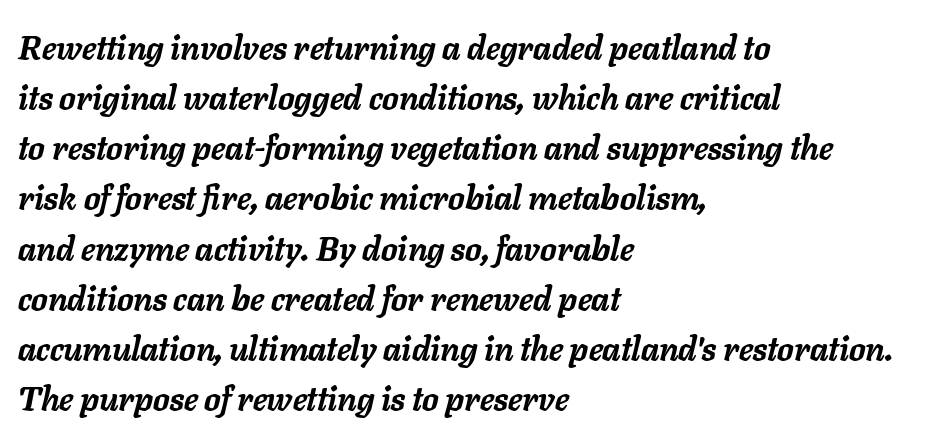
Q: Is the text bold? A: Yes.
Q: Is the text italic (slanted)? A: Yes, it leans right by about 11 degrees.
Q: Is the text underlined? A: No.
Q: How is the paragraph aligned? A: Left-aligned.
Q: Is the spacing between letters normal or unusually wide? A: Normal.
Q: Is the spacing between lines tight, normal or loose? A: Normal.
Q: Width (condensed, normal, or wide)? A: Normal.
Q: Stroke contrast? A: Low.
Q: x-height? A: Medium.
Q: Monospaced? A: No.
